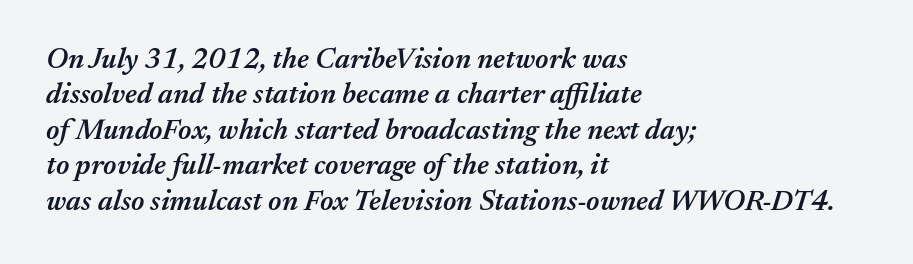
Q: Is the text bold? A: Semi-bold.
Q: Is the text italic (slanted)? A: Yes, it leans right by about 17 degrees.
Q: Is the text underlined? A: No.
Q: How is the paragraph aligned? A: Left-aligned.
Q: Is the spacing between letters normal or unusually wide? A: Normal.
Q: Width (condensed, normal, or wide)? A: Normal.
Q: Stroke contrast? A: Medium.
Q: x-height? A: Medium.
Q: Monospaced? A: No.
